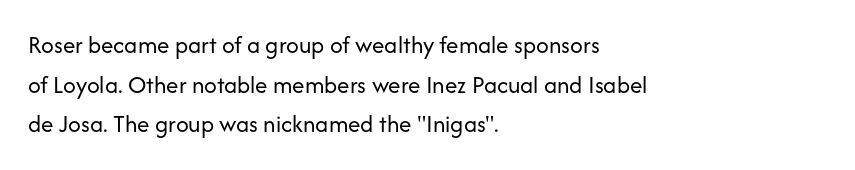
Q: Is the text bold? A: No.
Q: Is the text italic (slanted)? A: No, it is upright.
Q: Is the text underlined? A: No.
Q: How is the paragraph aligned? A: Left-aligned.
Q: Is the spacing between letters normal or unusually wide? A: Normal.
Q: Is the spacing between lines tight, normal or loose? A: Normal.
